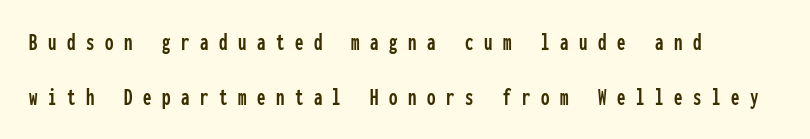
{"italic": "no", "underline": "no", "align": "left", "line_spacing": "loose", "line_spacing_ratio": 2.29, "letter_spacing": "wide", "letter_spacing_em": 0.44, "glyph_px": 24}
